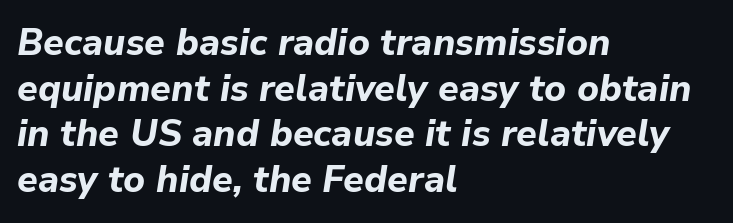
The image shows 37 px bold type, italic (leaning right); set left-aligned, line spacing 1.23x, normal letter spacing, not underlined; low stroke contrast and a medium x-height.
